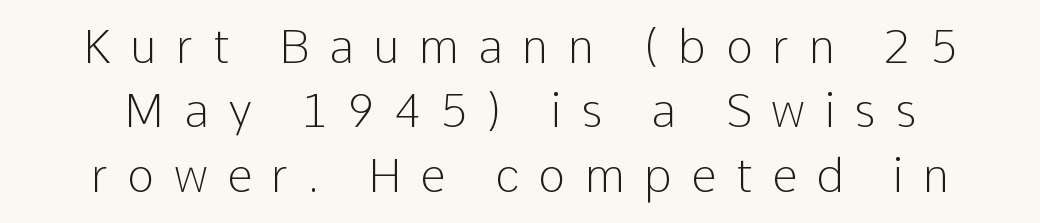
In terms of letterform style, serifs are entirely absent. The face looks like a standard text weight, possibly lighter. Rows of type keep a routine distance in the vertical direction. Ascenders rise straight up at ninety degrees. Words float on clear page, feet unadorned. Spacing verdict: proportional, widths tailored to each character.
